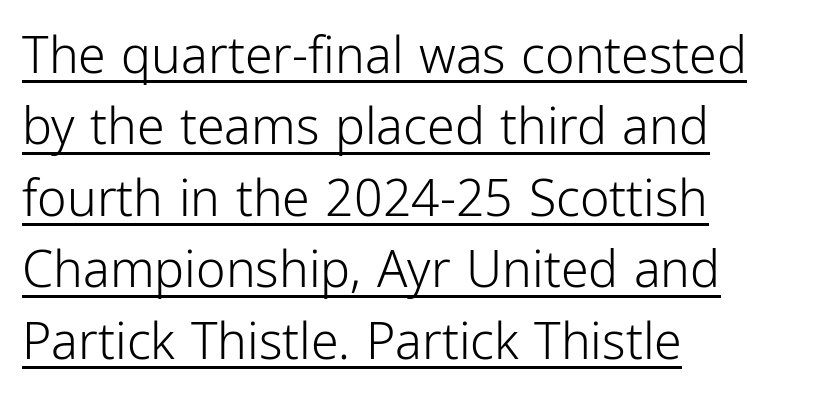
{"serif": "no", "italic": "no", "bold": "no", "weight": "light", "width": "condensed", "stroke_contrast": "low", "x_height": "medium", "monospaced": "no", "underline": "yes", "align": "left", "line_spacing": "normal", "line_spacing_ratio": 1.43, "letter_spacing": "normal", "letter_spacing_em": 0.0, "glyph_px": 50}
